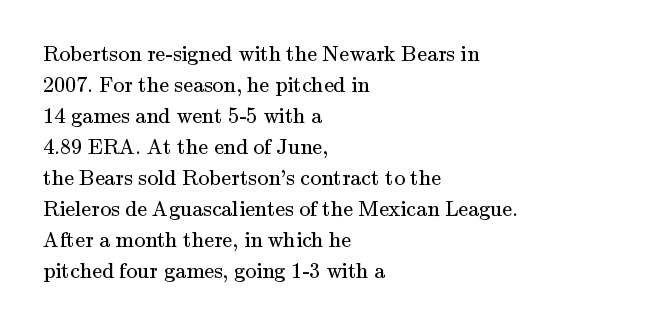
Q: Is the text bold? A: No.
Q: Is the text italic (slanted)? A: No, it is upright.
Q: Is the text underlined? A: No.
Q: How is the paragraph aligned? A: Left-aligned.
Q: Is the spacing between letters normal or unusually wide? A: Normal.
Q: Is the spacing between lines tight, normal or loose? A: Normal.
